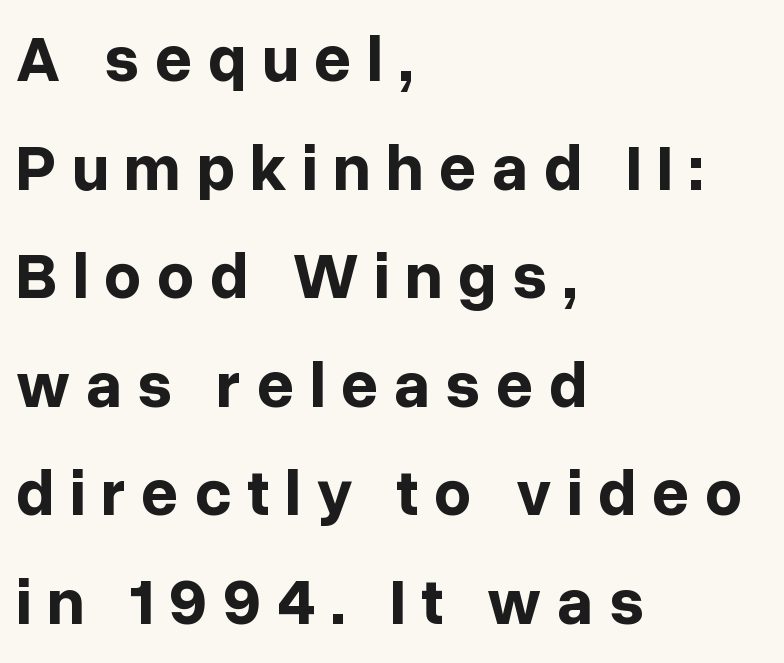
The image shows 65 px bold sans-serif type, upright; set left-aligned, normal line spacing (1.67x), unusually wide letter spacing (+0.24 em), not underlined; low stroke contrast and a medium x-height.
